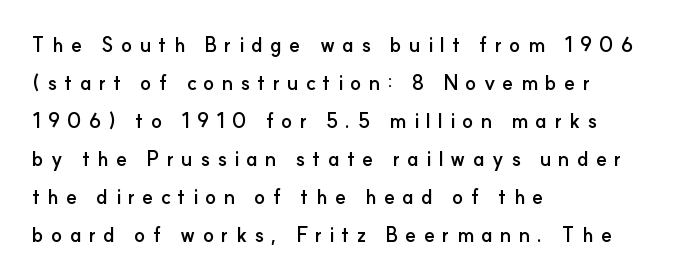
The image shows 20 px bold type, upright; set left-aligned, loose line spacing (1.9x), unusually wide letter spacing (+0.36 em), not underlined.
